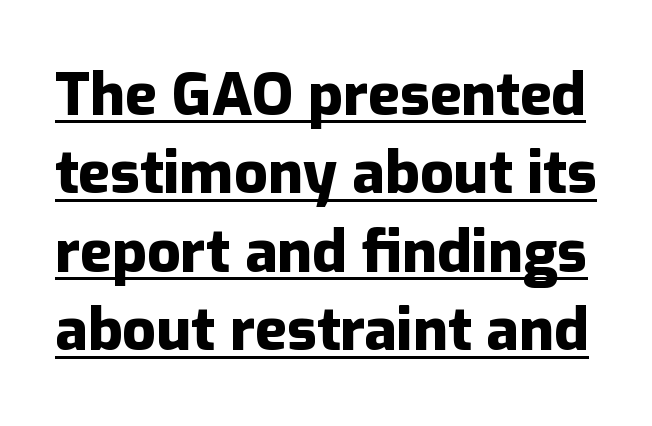
{"serif": "no", "italic": "no", "bold": "yes", "weight": "heavy", "width": "normal", "stroke_contrast": "low", "x_height": "medium", "monospaced": "no", "underline": "yes", "line_spacing": "normal", "line_spacing_ratio": 1.33, "letter_spacing": "normal", "letter_spacing_em": 0.0, "glyph_px": 59}
